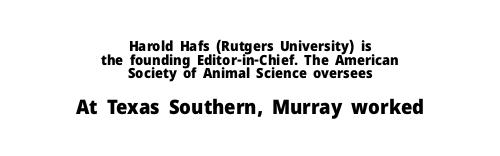
Q: Is the text bold? A: Yes.
Q: Is the text italic (slanted)? A: No, it is upright.
Q: Is the text underlined? A: No.
Q: How is the paragraph aligned? A: Centered.
Q: Is the spacing between letters normal or unusually wide? A: Normal.
Q: Is the spacing between lines tight, normal or loose? A: Tight.
Q: Which block of text is set in a larger size, the first (top) or the second (bottom)? A: The second (bottom) one.
